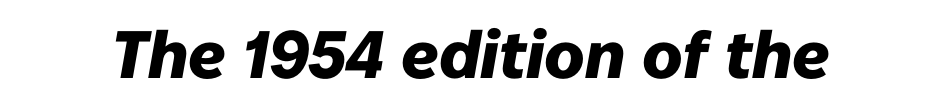
Q: Is the text bold? A: Yes.
Q: Is the text italic (slanted)? A: Yes, it leans right by about 10 degrees.
Q: Is the text underlined? A: No.
Q: Is the spacing between letters normal or unusually wide? A: Normal.
Q: Width (condensed, normal, or wide)? A: Normal.
Q: Stroke contrast? A: Low.
Q: x-height? A: Medium.
Q: Monospaced? A: No.
